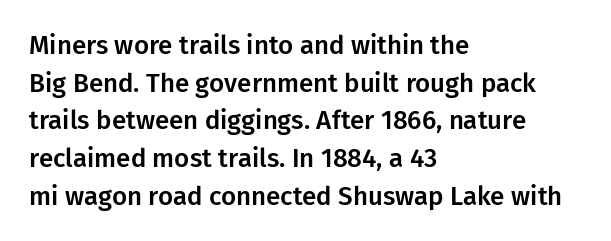
Q: Is the text italic (slanted)? A: No, it is upright.
Q: Is the text underlined? A: No.
Q: How is the paragraph aligned? A: Left-aligned.
Q: Is the spacing between letters normal or unusually wide? A: Normal.
Q: Is the spacing between lines tight, normal or loose? A: Normal.
